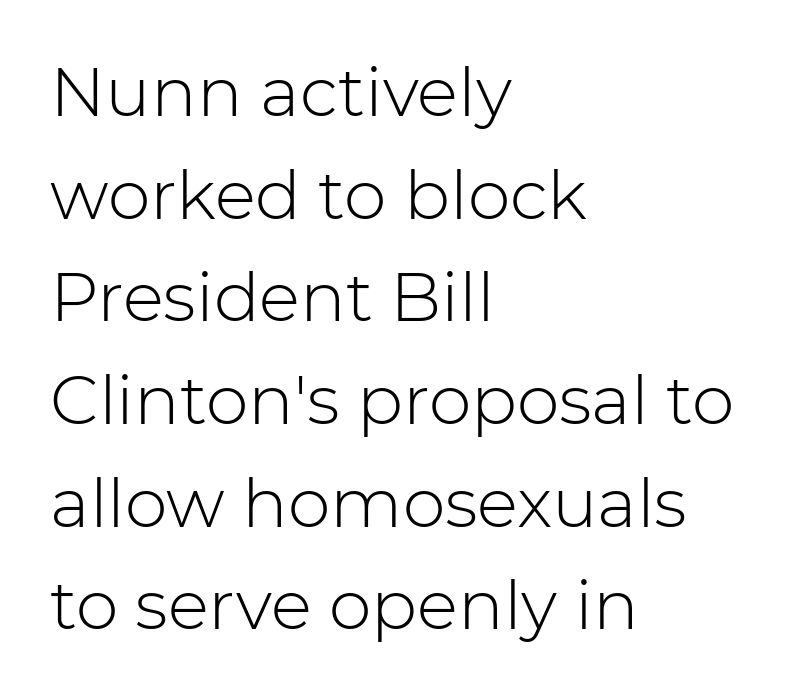
Q: Is the text bold? A: No.
Q: Is the text italic (slanted)? A: No, it is upright.
Q: Is the typeface a serif or a sans-serif typeface? A: Sans-serif.
Q: Is the text underlined? A: No.
Q: How is the paragraph aligned? A: Left-aligned.
Q: Is the spacing between letters normal or unusually wide? A: Normal.
Q: Is the spacing between lines tight, normal or loose? A: Normal.
Q: Width (condensed, normal, or wide)? A: Normal.
Q: Stroke contrast? A: Low.
Q: x-height? A: Medium.
Q: Monospaced? A: No.
